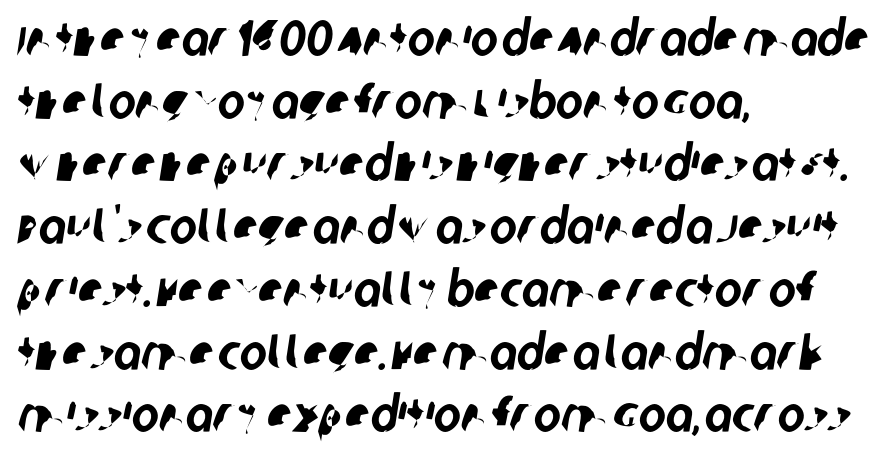
Q: Is the typeface a serif or a sans-serif typeface? A: Sans-serif.
Q: Is the text underlined? A: No.
Q: How is the paragraph aligned? A: Left-aligned.
Q: Is the spacing between letters normal or unusually wide? A: Normal.
Q: Width (condensed, normal, or wide)? A: Condensed.
Q: Stroke contrast? A: Low.
Q: x-height? A: Large.
Q: Monospaced? A: No.
